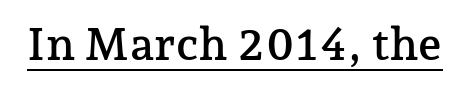
The image shows 46 px serif type, upright; set normal letter spacing, underlined; low stroke contrast and a medium x-height.
